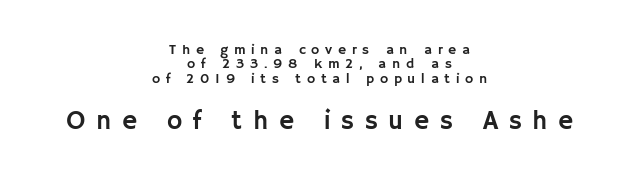
The image shows 26 px text type, upright; set centered, tight line spacing (1.03x), unusually wide letter spacing (+0.41 em), not underlined; the second (bottom) block is 1.86x larger.
